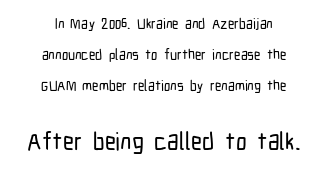
The specimen reads as upright at a glance. Look at the glyph heights: the lower group is clearly the bigger setting. Line spacing here is loose. The horizontal fit of the characters is conventional and even. The paragraph shown floats in the horizontal middle.
